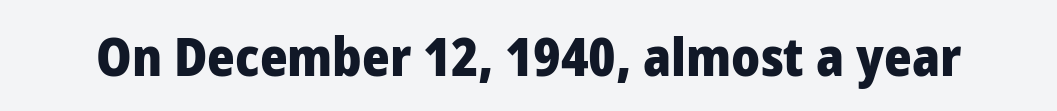
Q: Is the text bold? A: Yes.
Q: Is the text italic (slanted)? A: No, it is upright.
Q: Is the typeface a serif or a sans-serif typeface? A: Sans-serif.
Q: Is the text underlined? A: No.
Q: Is the spacing between letters normal or unusually wide? A: Normal.
Q: Width (condensed, normal, or wide)? A: Normal.
Q: Stroke contrast? A: Low.
Q: x-height? A: Medium.
Q: Monospaced? A: No.
